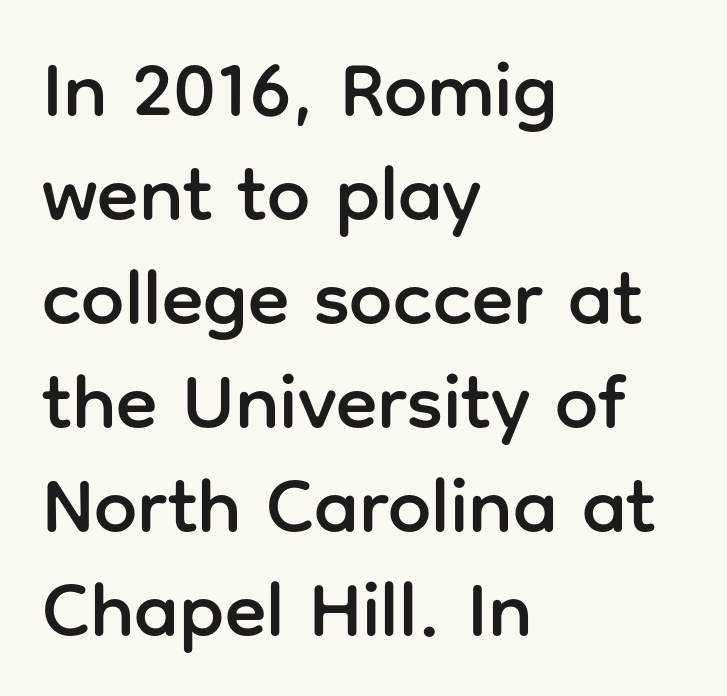
Underline: absent. The lettering stays uniformly vertical, giving the passage a roman look. One-word summary of the alignment: left. The passage shown stacks its lines at a standard gap. The passage shown is typed in a proportional face where columns would drift. A typesetter would label this face a sans.
